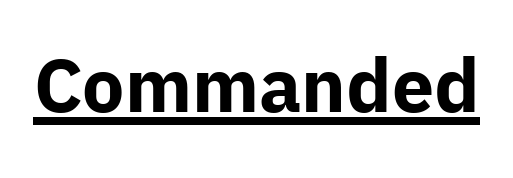
The image shows 75 px bold sans-serif type, upright; set normal letter spacing, underlined; low stroke contrast and a medium x-height.
